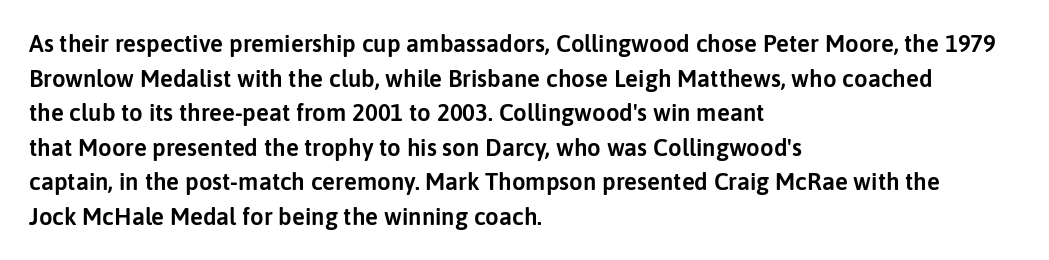
Q: Is the text italic (slanted)? A: No, it is upright.
Q: Is the text underlined? A: No.
Q: How is the paragraph aligned? A: Left-aligned.
Q: Is the spacing between letters normal or unusually wide? A: Normal.
Q: Is the spacing between lines tight, normal or loose? A: Normal.
